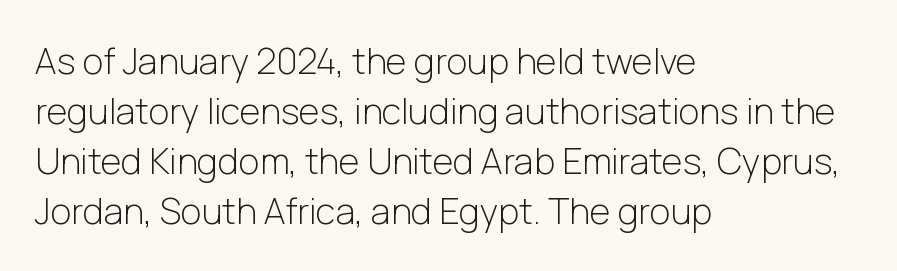
If you drew a ruler down the left edge, every line would touch it. The strip under each line holds only bare page. It's the straight-up-and-down kind of type. How are the letters spaced? Ordinarily, with no added tracking. Look at the bottom of the vertical strokes: they stop flat, with no serifs.
